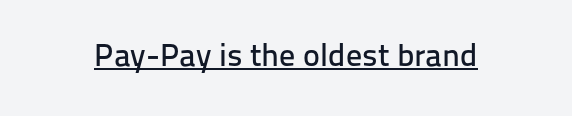
How are the letters spaced? Ordinarily, with no added tracking. Unlike a traditional serif, this face leaves its strokes unadorned. The letters stand upright; this is a roman face. The face used here appears with an underline applied.
